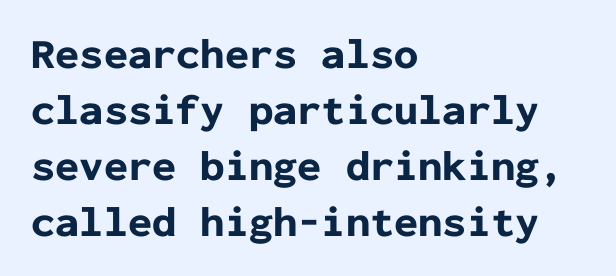
The image shows 43 px bold sans-serif type, upright, monospaced; set left-aligned, normal line spacing (1.3x), normal letter spacing, not underlined; low stroke contrast and a medium x-height.
